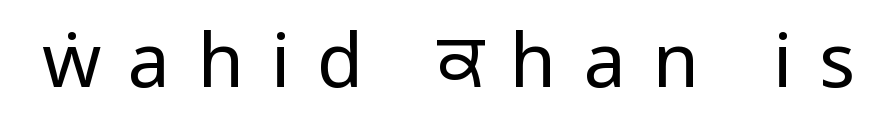
Q: Is the text bold? A: No.
Q: Is the text italic (slanted)? A: No, it is upright.
Q: Is the typeface a serif or a sans-serif typeface? A: Sans-serif.
Q: Is the text underlined? A: No.
Q: Is the spacing between letters normal or unusually wide? A: Unusually wide.
Q: Width (condensed, normal, or wide)? A: Condensed.
Q: Stroke contrast? A: Low.
Q: x-height? A: Large.
Q: Monospaced? A: No.
